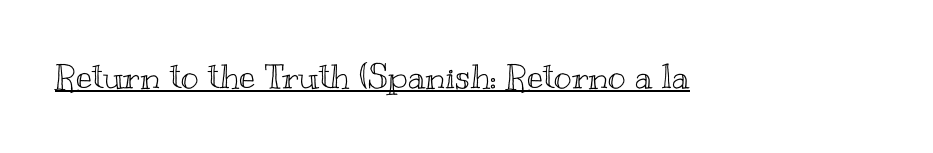
{"italic": "no", "width": "wide", "x_height": "small", "monospaced": "no", "underline": "yes", "letter_spacing": "normal", "letter_spacing_em": 0.0, "glyph_px": 34}
